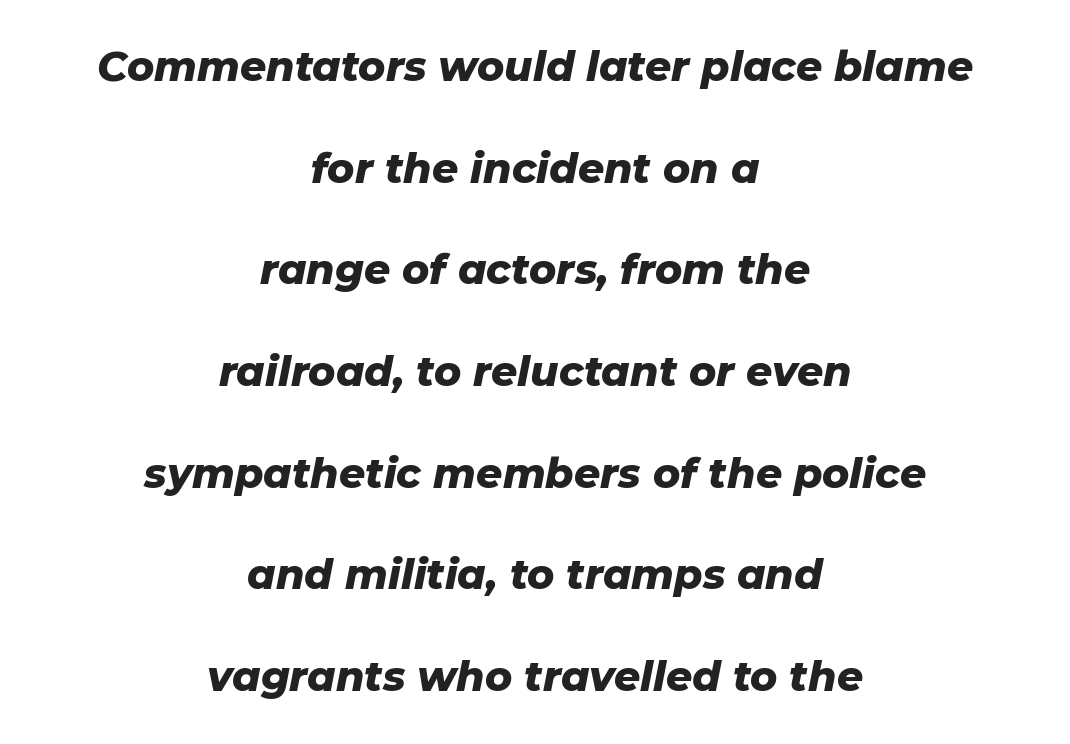
{"italic": "yes", "lean": "right", "slant_degrees": 11, "bold": "yes", "weight": "heavy", "width": "normal", "stroke_contrast": "low", "x_height": "medium", "monospaced": "no", "underline": "no", "align": "center", "line_spacing": "loose", "line_spacing_ratio": 2.48, "letter_spacing": "normal", "letter_spacing_em": 0.0, "glyph_px": 41}
